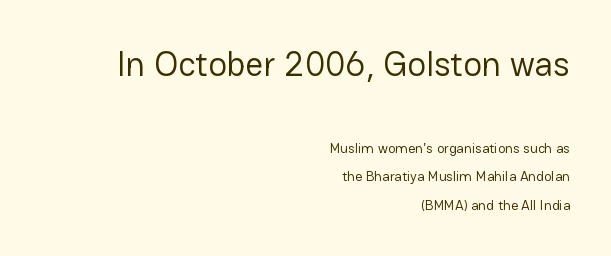
The image shows 35 px regular-weight sans-serif type, upright; set right-aligned, loose line spacing (2.01x), normal letter spacing, not underlined; the first (top) block is 2.5x larger; low stroke contrast and a medium x-height.
